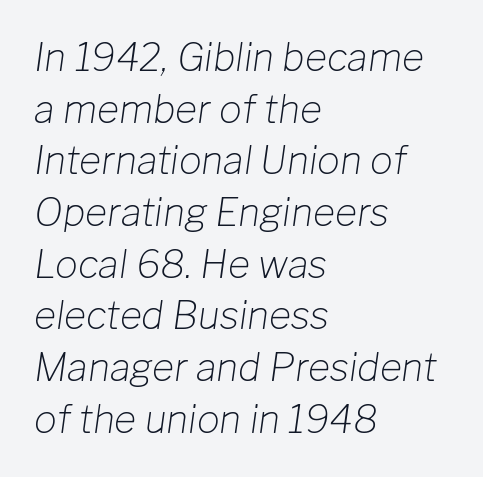
Q: Is the text bold? A: No.
Q: Is the text italic (slanted)? A: Yes, it leans right by about 8 degrees.
Q: Is the text underlined? A: No.
Q: How is the paragraph aligned? A: Left-aligned.
Q: Is the spacing between letters normal or unusually wide? A: Normal.
Q: Is the spacing between lines tight, normal or loose? A: Normal.
Q: Width (condensed, normal, or wide)? A: Normal.
Q: Stroke contrast? A: Low.
Q: x-height? A: Medium.
Q: Monospaced? A: No.
